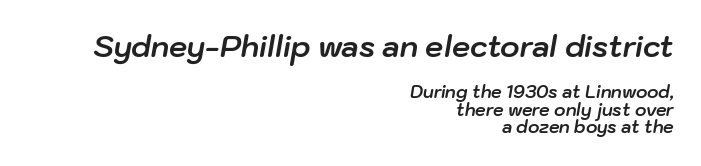
{"italic": "yes", "lean": "right", "slant_degrees": 10, "bold": "yes", "weight": "bold", "width": "normal", "stroke_contrast": "low", "x_height": "medium", "monospaced": "no", "underline": "no", "align": "right", "line_spacing": "tight", "line_spacing_ratio": 1.03, "letter_spacing": "normal", "letter_spacing_em": 0.0, "larger_block": "first", "size_ratio": 1.71, "glyph_px": 29}
